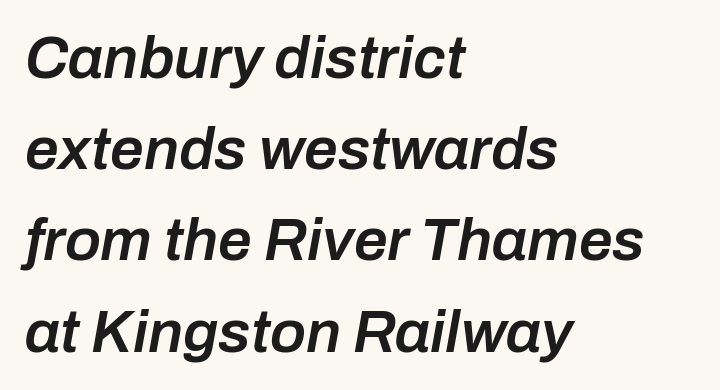
The typography opts for an oblique posture over an upright one. The rendering uses a semibold face; strokes are thickened but not to full bold. These lines are rendered in a variable-pitch font. Default kerning and tracking; the words read as compact shapes. Casual observation: everything's shoved over to the left.
